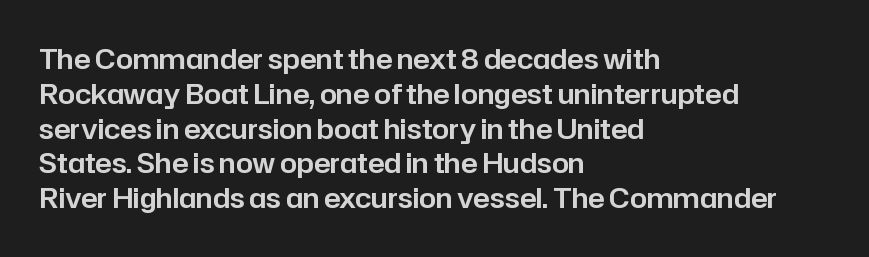
Q: Is the text italic (slanted)? A: No, it is upright.
Q: Is the text underlined? A: No.
Q: How is the paragraph aligned? A: Left-aligned.
Q: Is the spacing between letters normal or unusually wide? A: Normal.
Q: Is the spacing between lines tight, normal or loose? A: Normal.
